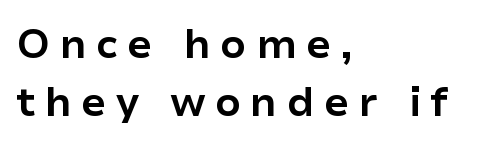
{"serif": "no", "italic": "no", "bold": "yes", "weight": "bold", "width": "normal", "stroke_contrast": "low", "x_height": "medium", "monospaced": "no", "underline": "no", "align": "left", "line_spacing": "normal", "line_spacing_ratio": 1.42, "letter_spacing": "wide", "letter_spacing_em": 0.22, "glyph_px": 41}
